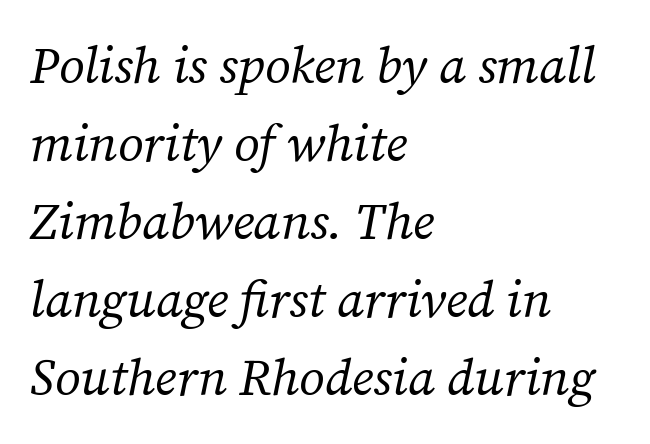
The image shows 51 px regular-weight serif type, italic (leaning right); set left-aligned, normal line spacing (1.53x), normal letter spacing, not underlined; medium stroke contrast and a medium x-height.
